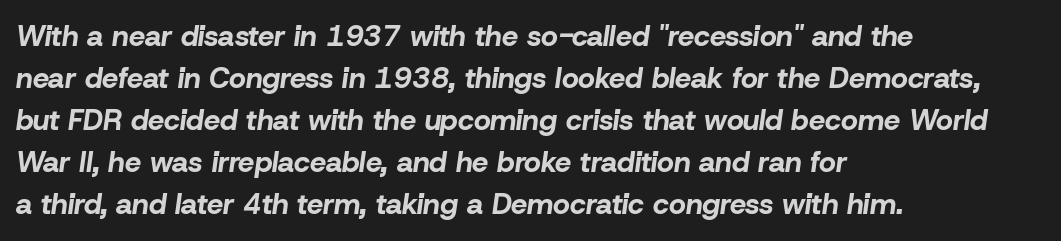
Q: Is the text bold? A: Yes.
Q: Is the text italic (slanted)? A: Yes, it leans right by about 8 degrees.
Q: Is the text underlined? A: No.
Q: How is the paragraph aligned? A: Left-aligned.
Q: Is the spacing between letters normal or unusually wide? A: Normal.
Q: Is the spacing between lines tight, normal or loose? A: Normal.
Q: Width (condensed, normal, or wide)? A: Normal.
Q: Stroke contrast? A: Low.
Q: x-height? A: Medium.
Q: Monospaced? A: No.
